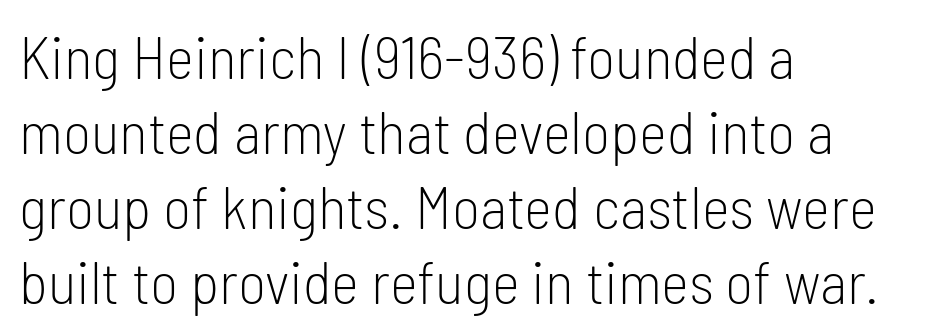
Stroke terminals: plain, sans-serif. The block of text has a typical density, with ordinary space between rows. Think of a printed novel: that variable character pitch is what you see here. Compared with a typical body face, this is equally light or lighter still. The paragraph shown leans on its left margin.
